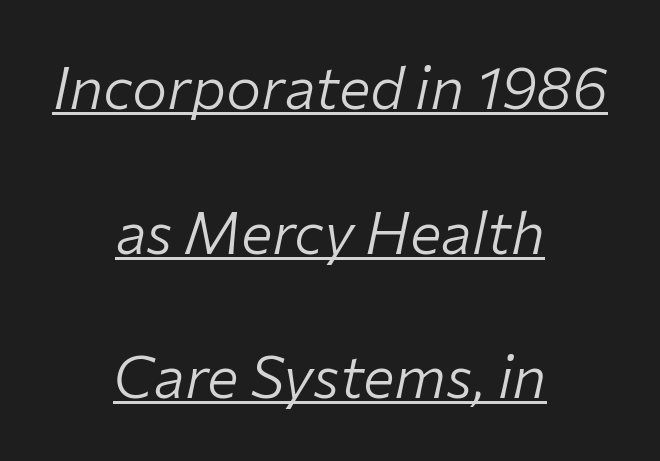
The image shows 59 px light type, italic (leaning right); set centered, loose line spacing (2.45x), normal letter spacing, underlined; low stroke contrast and a medium x-height.
